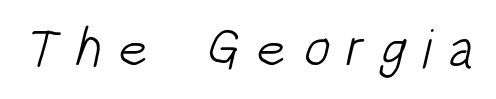
{"serif": "no", "bold": "no", "weight": "light", "width": "condensed", "stroke_contrast": "low", "x_height": "large", "monospaced": "no", "underline": "no", "letter_spacing": "wide", "letter_spacing_em": 0.3, "glyph_px": 55}
